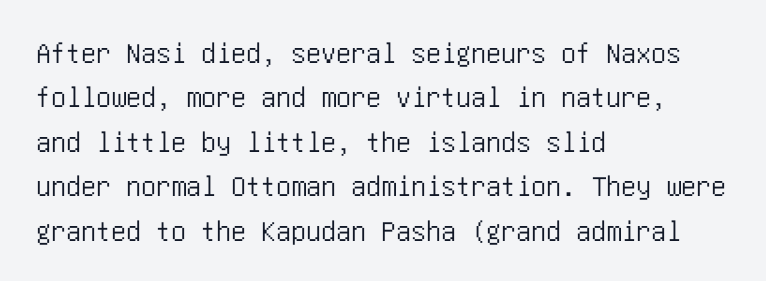
Q: Is the text italic (slanted)? A: No, it is upright.
Q: Is the typeface a serif or a sans-serif typeface? A: Sans-serif.
Q: Is the text underlined? A: No.
Q: How is the paragraph aligned? A: Left-aligned.
Q: Is the spacing between letters normal or unusually wide? A: Normal.
Q: Is the spacing between lines tight, normal or loose? A: Normal.
Q: Width (condensed, normal, or wide)? A: Condensed.
Q: Stroke contrast? A: Low.
Q: x-height? A: Large.
